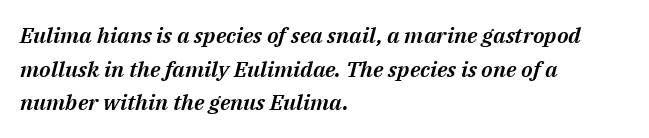
Q: Is the text italic (slanted)? A: Yes, it leans right by about 14 degrees.
Q: Is the text underlined? A: No.
Q: How is the paragraph aligned? A: Left-aligned.
Q: Is the spacing between letters normal or unusually wide? A: Normal.
Q: Is the spacing between lines tight, normal or loose? A: Normal.
